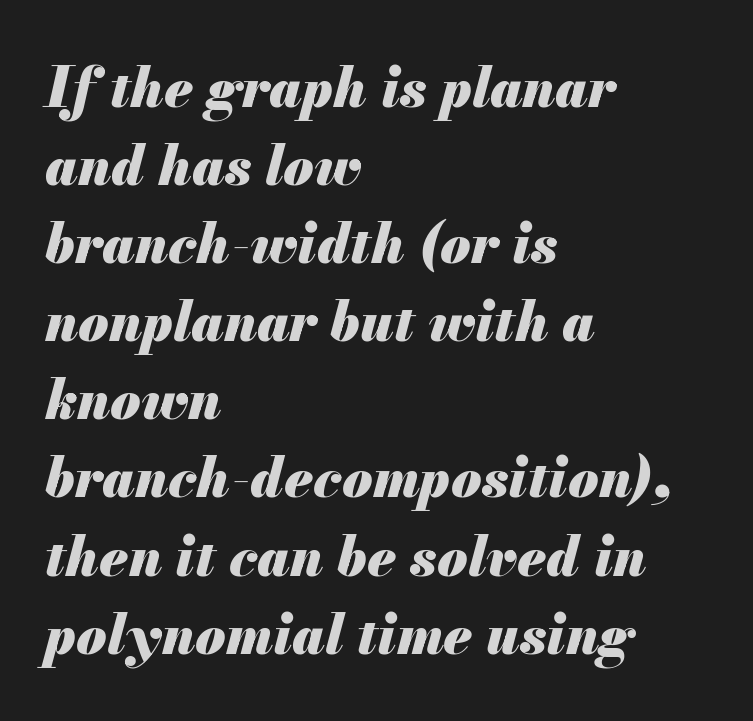
Letter spacing: default. The designer left line spacing at the default. This sample has the flowing, uneven cadence of proportional lettering. I'd describe the lettering as bold — thick and assertive.
